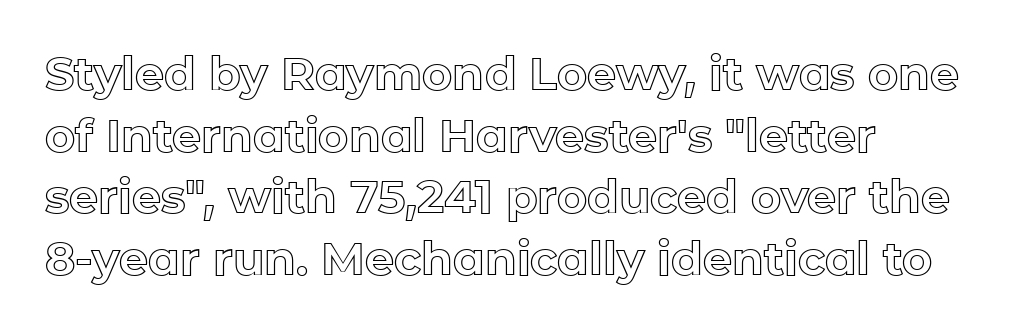
The image shows 46 px text type, upright; set left-aligned, normal line spacing (1.34x), normal letter spacing, not underlined; a medium x-height.
